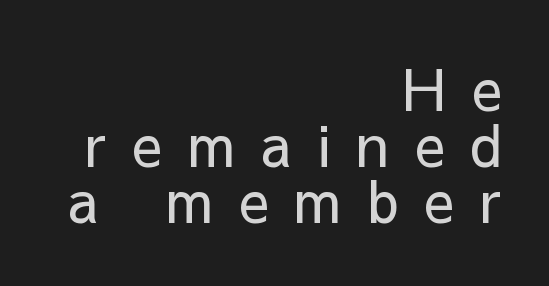
The paragraph shown leans on its right margin. The letters are spread apart with noticeably loose tracking. Stems here are at most as thick as an everyday book face. Lines of text with bare space underneath.
